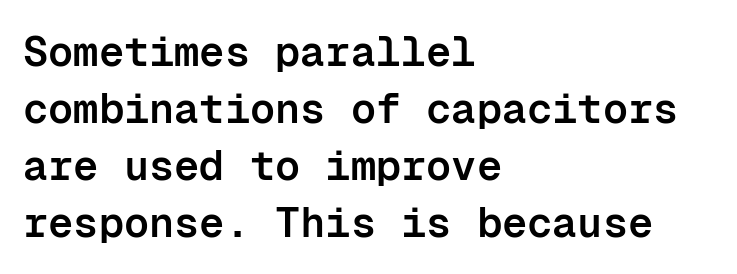
Q: Is the text bold? A: Semi-bold.
Q: Is the text italic (slanted)? A: No, it is upright.
Q: Is the typeface a serif or a sans-serif typeface? A: Sans-serif.
Q: Is the text underlined? A: No.
Q: How is the paragraph aligned? A: Left-aligned.
Q: Is the spacing between letters normal or unusually wide? A: Normal.
Q: Is the spacing between lines tight, normal or loose? A: Normal.
Q: Width (condensed, normal, or wide)? A: Normal.
Q: Stroke contrast? A: Low.
Q: x-height? A: Medium.
Q: Monospaced? A: Yes.
